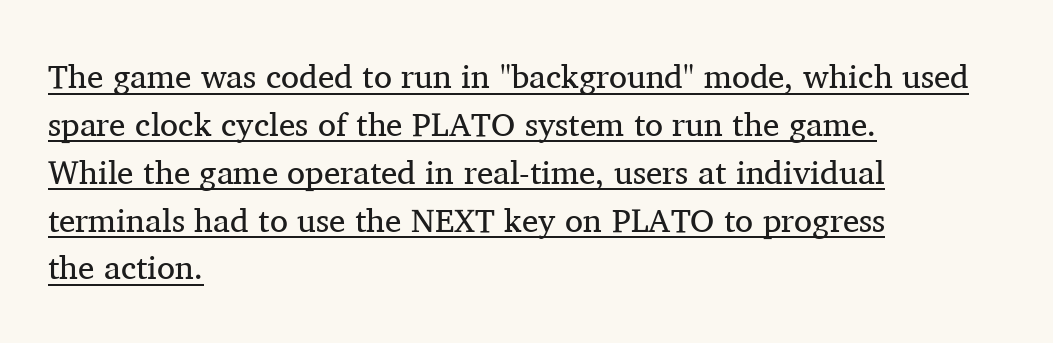
{"serif": "yes", "italic": "no", "bold": "no", "weight": "regular", "width": "normal", "stroke_contrast": "medium", "x_height": "medium", "monospaced": "no", "underline": "yes", "align": "left", "line_spacing": "normal", "line_spacing_ratio": 1.45, "letter_spacing": "normal", "letter_spacing_em": 0.0, "glyph_px": 33}
